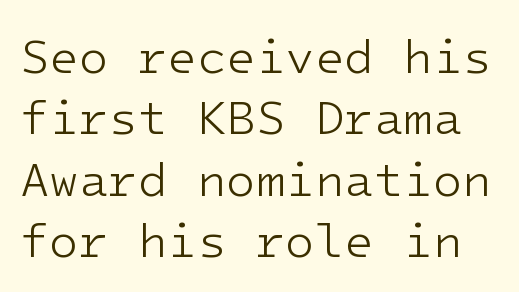
{"serif": "no", "italic": "no", "bold": "no", "weight": "light", "width": "normal", "stroke_contrast": "low", "x_height": "medium", "monospaced": "yes", "underline": "no", "line_spacing": "normal", "line_spacing_ratio": 1.28, "letter_spacing": "normal", "letter_spacing_em": 0.0, "glyph_px": 48}
